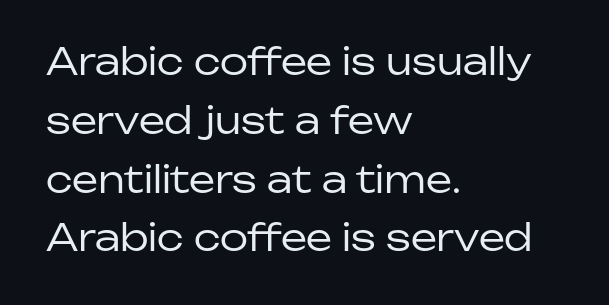
Q: Is the text bold? A: No.
Q: Is the text italic (slanted)? A: No, it is upright.
Q: Is the typeface a serif or a sans-serif typeface? A: Sans-serif.
Q: Is the text underlined? A: No.
Q: How is the paragraph aligned? A: Left-aligned.
Q: Is the spacing between letters normal or unusually wide? A: Normal.
Q: Is the spacing between lines tight, normal or loose? A: Normal.
Q: Width (condensed, normal, or wide)? A: Normal.
Q: Stroke contrast? A: Low.
Q: x-height? A: Medium.
Q: Monospaced? A: No.
